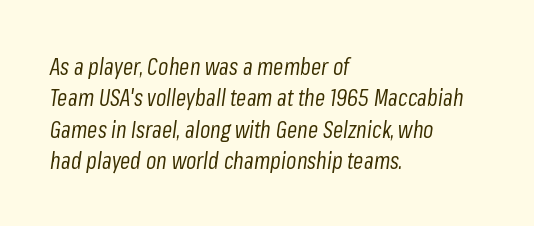
{"italic": "yes", "lean": "right", "slant_degrees": 8, "bold": "no", "underline": "no", "align": "left", "line_spacing": "normal", "line_spacing_ratio": 1.36, "letter_spacing": "normal", "letter_spacing_em": 0.0, "glyph_px": 23}
